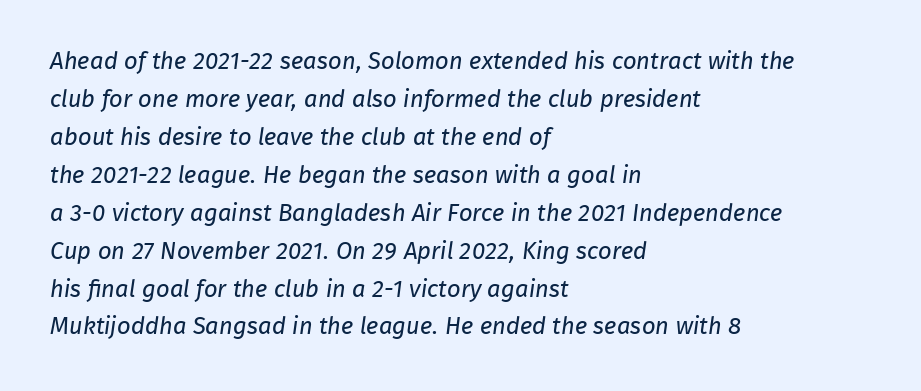
Q: Is the text bold? A: No.
Q: Is the text underlined? A: No.
Q: How is the paragraph aligned? A: Left-aligned.
Q: Is the spacing between letters normal or unusually wide? A: Normal.
Q: Is the spacing between lines tight, normal or loose? A: Normal.
